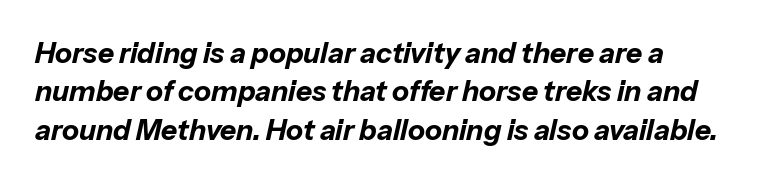
Q: Is the text bold? A: Yes.
Q: Is the text italic (slanted)? A: Yes, it leans right by about 13 degrees.
Q: Is the text underlined? A: No.
Q: Is the spacing between letters normal or unusually wide? A: Normal.
Q: Is the spacing between lines tight, normal or loose? A: Normal.
Q: Width (condensed, normal, or wide)? A: Normal.
Q: Stroke contrast? A: Low.
Q: x-height? A: Medium.
Q: Monospaced? A: No.
